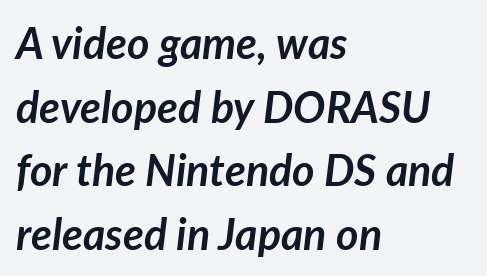
Descenders hang freely into open space. Proportional: the letters do not fall into vertical columns. Vertically, the passage feels balanced, rows spaced as you'd expect. The glyphs have the mass of a bold cut. Honestly, the letter spacing is just normal — you wouldn't notice it.
